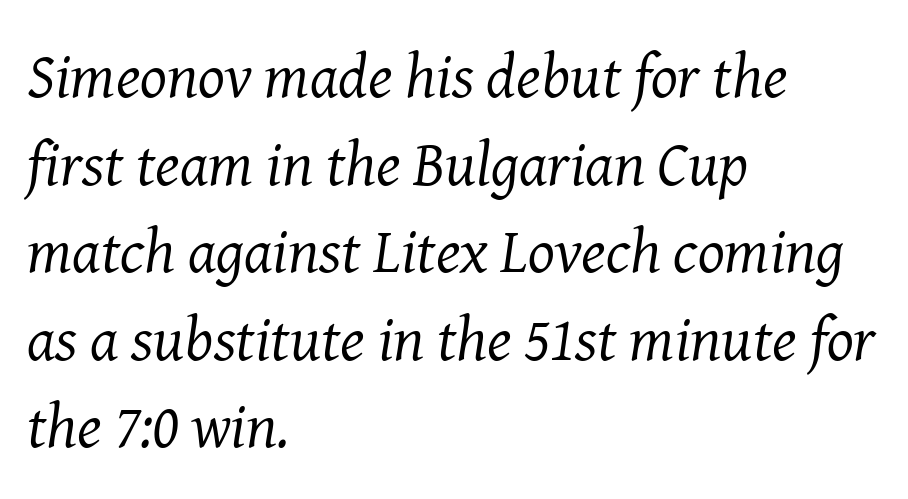
The image shows 63 px regular-weight serif type, italic (leaning right); set left-aligned, normal line spacing (1.39x), normal letter spacing, not underlined; medium stroke contrast and a medium x-height.
